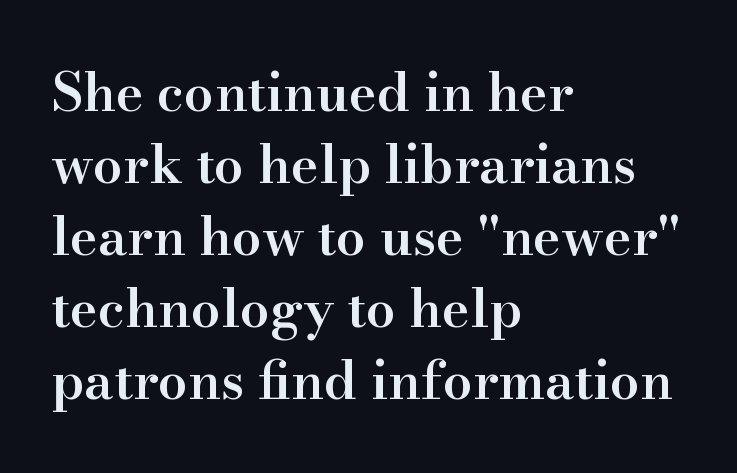
Q: Is the text bold? A: Semi-bold.
Q: Is the text italic (slanted)? A: No, it is upright.
Q: Is the typeface a serif or a sans-serif typeface? A: Serif.
Q: Is the text underlined? A: No.
Q: How is the paragraph aligned? A: Left-aligned.
Q: Is the spacing between letters normal or unusually wide? A: Normal.
Q: Is the spacing between lines tight, normal or loose? A: Normal.
Q: Width (condensed, normal, or wide)? A: Normal.
Q: Stroke contrast? A: High.
Q: x-height? A: Small.
Q: Monospaced? A: No.
